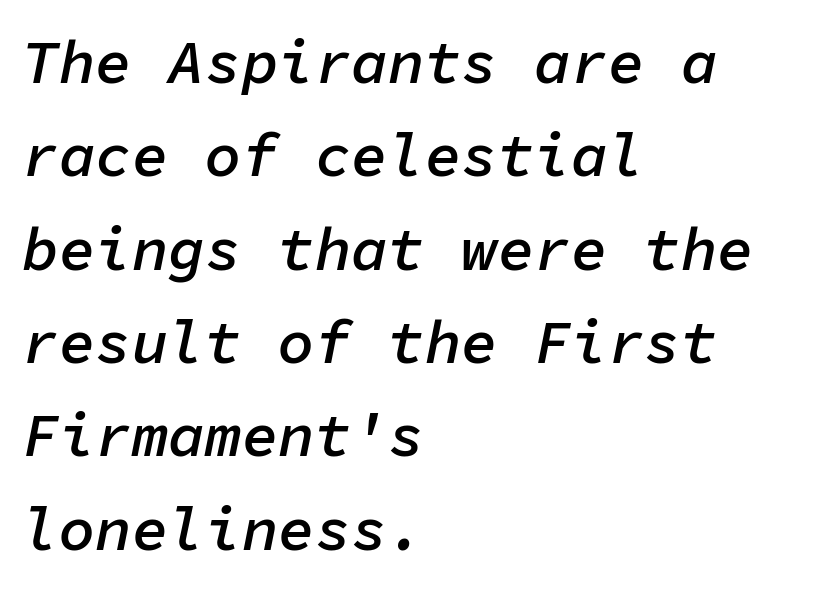
Q: Is the text bold? A: Semi-bold.
Q: Is the text italic (slanted)? A: Yes, it leans right by about 11 degrees.
Q: Is the text underlined? A: No.
Q: How is the paragraph aligned? A: Left-aligned.
Q: Is the spacing between letters normal or unusually wide? A: Normal.
Q: Is the spacing between lines tight, normal or loose? A: Normal.
Q: Width (condensed, normal, or wide)? A: Normal.
Q: Stroke contrast? A: Low.
Q: x-height? A: Medium.
Q: Monospaced? A: Yes.
